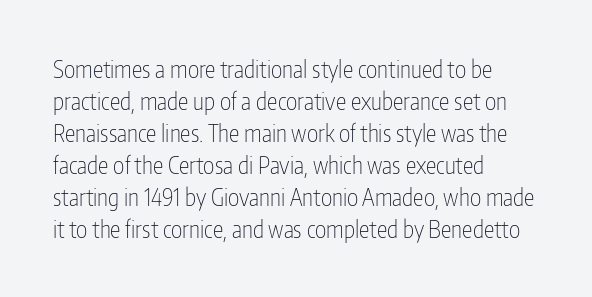
{"italic": "no", "bold": "no", "underline": "no", "align": "left", "line_spacing": "normal", "line_spacing_ratio": 1.33, "letter_spacing": "normal", "letter_spacing_em": 0.0, "glyph_px": 24}
